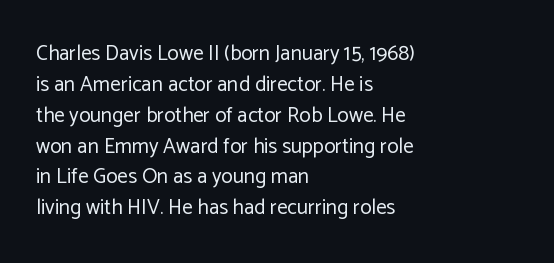
Q: Is the text bold? A: No.
Q: Is the text italic (slanted)? A: No, it is upright.
Q: Is the text underlined? A: No.
Q: How is the paragraph aligned? A: Left-aligned.
Q: Is the spacing between letters normal or unusually wide? A: Normal.
Q: Is the spacing between lines tight, normal or loose? A: Normal.
